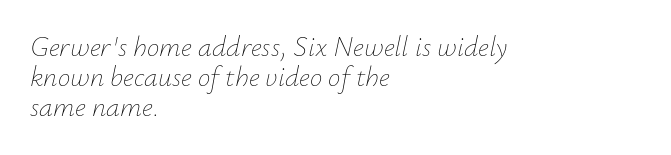
A light-to-regular cut is what we see here. Character widths vary here, with narrow letters taking less room than wide ones. Bare-footed words on every line. Would a proofreader flag this as italicized? Yes. Standard letterfit; no display-style spreading of the glyphs.
